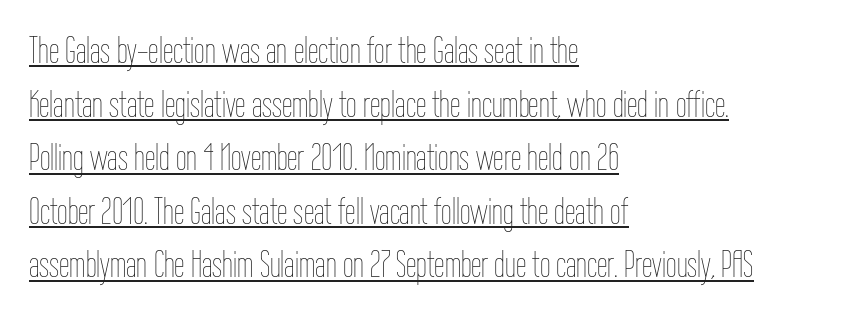
{"italic": "no", "bold": "no", "weight": "thin", "width": "condensed", "stroke_contrast": "low", "x_height": "medium", "monospaced": "no", "underline": "yes", "align": "left", "line_spacing": "normal", "line_spacing_ratio": 1.41, "letter_spacing": "normal", "letter_spacing_em": 0.0, "glyph_px": 38}
